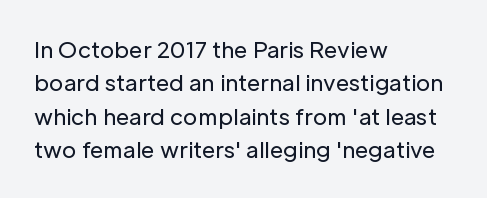
The image shows 22 px text type, upright; set left-aligned, normal line spacing (1.52x), normal letter spacing, not underlined.
